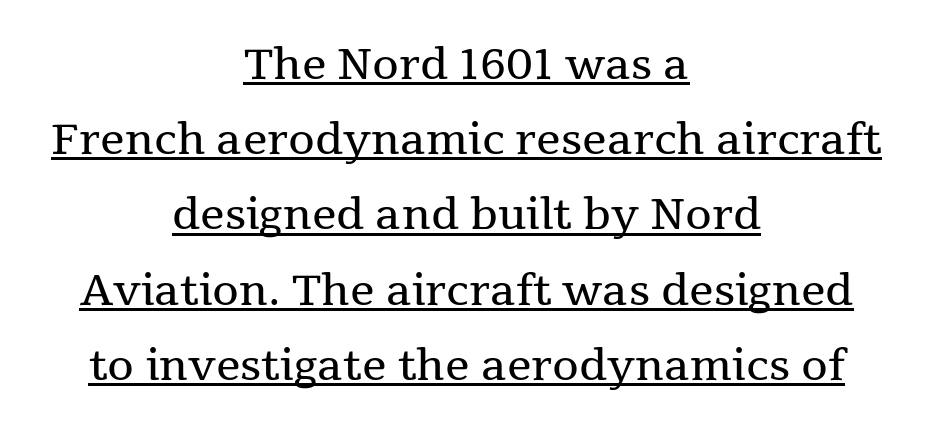
Underlining? Definitely there. The setting favours the middle, as headings and verse often do. Spacing verdict: proportional, widths tailored to each character. A roman cut, with each character standing at attention. Is the stroke heavy? The answer is a plain regular-or-lighter.
